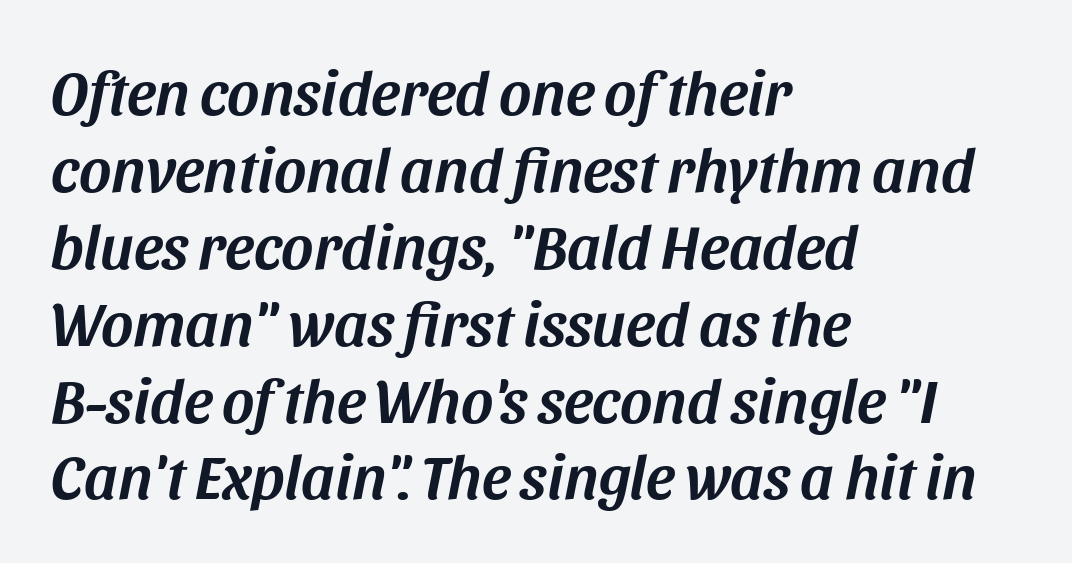
Q: Is the text italic (slanted)? A: Yes, it leans right by about 11 degrees.
Q: Is the text underlined? A: No.
Q: How is the paragraph aligned? A: Left-aligned.
Q: Is the spacing between letters normal or unusually wide? A: Normal.
Q: Width (condensed, normal, or wide)? A: Normal.
Q: Stroke contrast? A: Medium.
Q: x-height? A: Large.
Q: Monospaced? A: No.
